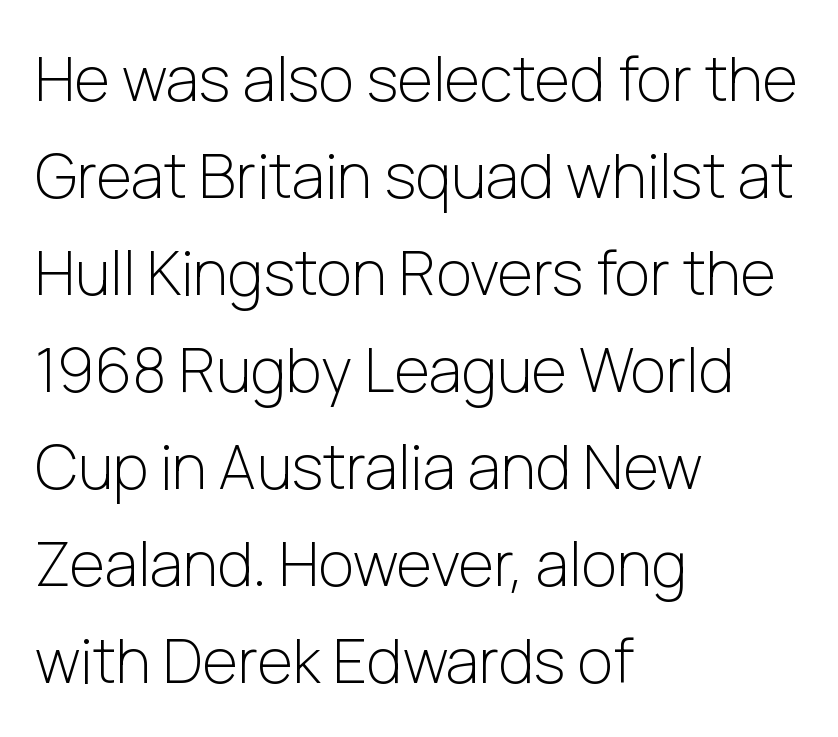
{"serif": "no", "italic": "no", "bold": "no", "weight": "light", "width": "normal", "stroke_contrast": "low", "x_height": "medium", "monospaced": "no", "underline": "no", "align": "left", "line_spacing": "normal", "line_spacing_ratio": 1.59, "letter_spacing": "normal", "letter_spacing_em": 0.0, "glyph_px": 61}
